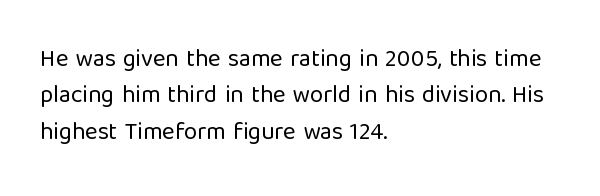
The image shows 24 px text type, upright; set left-aligned, normal line spacing (1.52x), normal letter spacing, not underlined.
